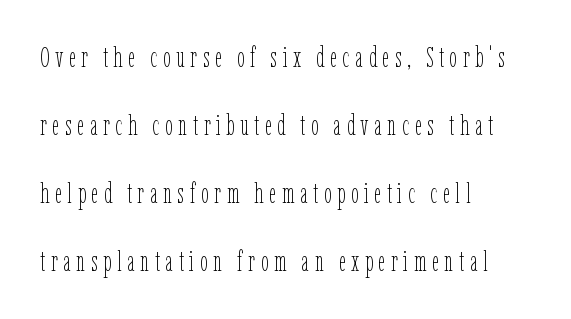
Q: Is the text bold? A: No.
Q: Is the text italic (slanted)? A: No, it is upright.
Q: Is the text underlined? A: No.
Q: How is the paragraph aligned? A: Left-aligned.
Q: Is the spacing between letters normal or unusually wide? A: Unusually wide.
Q: Is the spacing between lines tight, normal or loose? A: Loose.
Q: Width (condensed, normal, or wide)? A: Condensed.
Q: Stroke contrast? A: Low.
Q: x-height? A: Medium.
Q: Monospaced? A: No.
